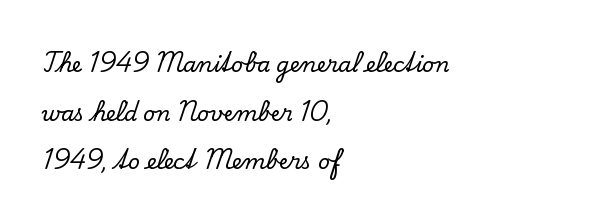
Q: Is the text italic (slanted)? A: Yes.
Q: Is the text underlined? A: No.
Q: How is the paragraph aligned? A: Left-aligned.
Q: Is the spacing between letters normal or unusually wide? A: Normal.
Q: Is the spacing between lines tight, normal or loose? A: Loose.
